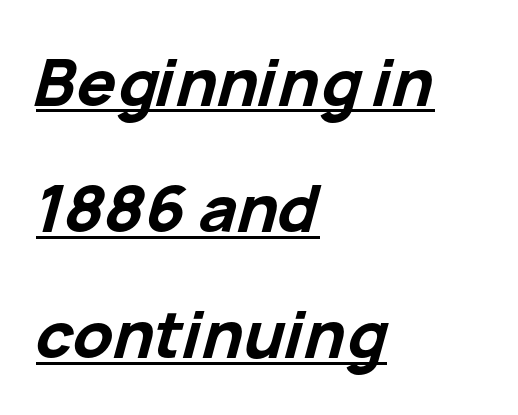
Q: Is the text bold? A: Yes.
Q: Is the text italic (slanted)? A: Yes, it leans right by about 15 degrees.
Q: Is the text underlined? A: Yes.
Q: How is the paragraph aligned? A: Left-aligned.
Q: Is the spacing between letters normal or unusually wide? A: Normal.
Q: Is the spacing between lines tight, normal or loose? A: Loose.
Q: Width (condensed, normal, or wide)? A: Normal.
Q: Stroke contrast? A: Low.
Q: x-height? A: Medium.
Q: Monospaced? A: No.
